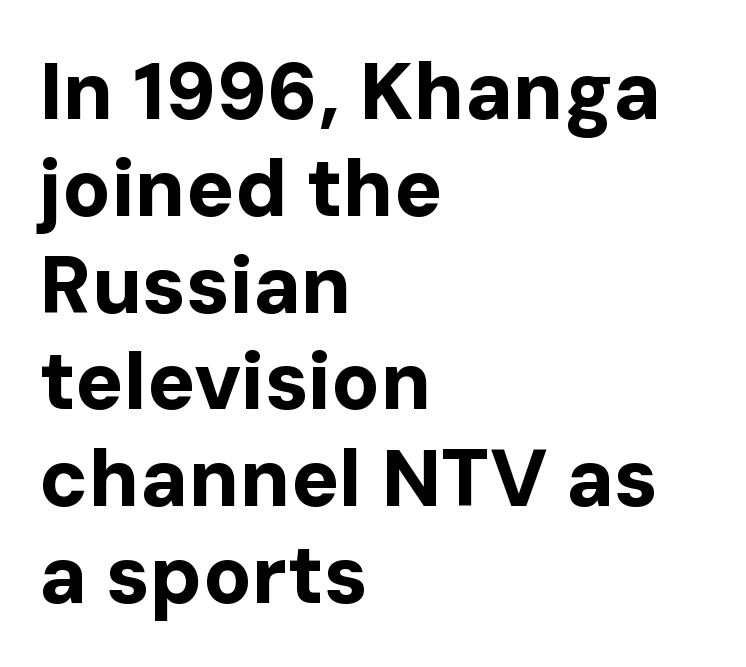
Q: Is the text bold? A: Yes.
Q: Is the text italic (slanted)? A: No, it is upright.
Q: Is the typeface a serif or a sans-serif typeface? A: Sans-serif.
Q: Is the text underlined? A: No.
Q: How is the paragraph aligned? A: Left-aligned.
Q: Is the spacing between letters normal or unusually wide? A: Normal.
Q: Width (condensed, normal, or wide)? A: Normal.
Q: Stroke contrast? A: Low.
Q: x-height? A: Medium.
Q: Monospaced? A: No.
